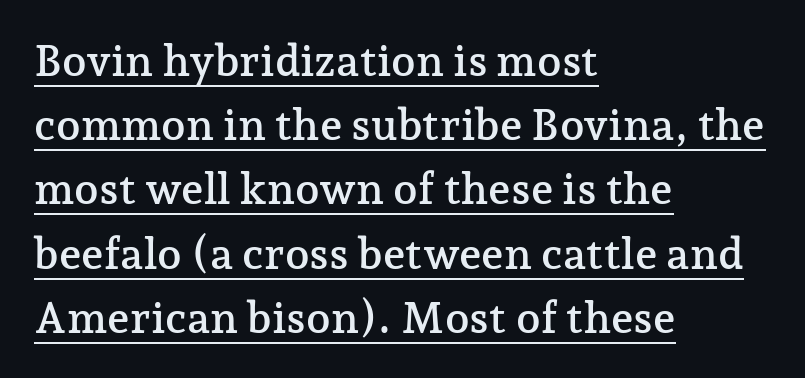
{"serif": "yes", "italic": "no", "width": "normal", "stroke_contrast": "low", "x_height": "medium", "monospaced": "no", "underline": "yes", "align": "left", "line_spacing": "normal", "line_spacing_ratio": 1.46, "letter_spacing": "normal", "letter_spacing_em": 0.0, "glyph_px": 44}
